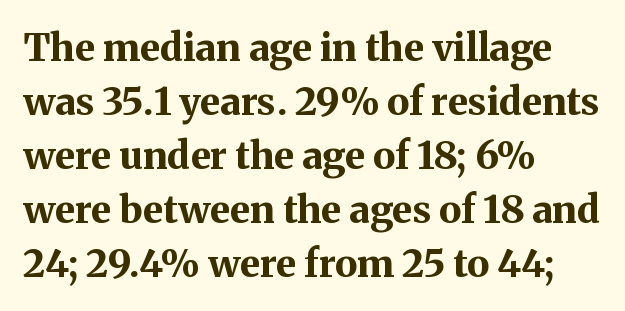
Inter-character spacing is left at the font's built-in metrics. The rendering uses natural spacing where letterforms have individual widths. You can tell it's not italic because the verticals are truly vertical. The line-height multiplier appears to be the usual default. Nobody drew a line under any word here.
